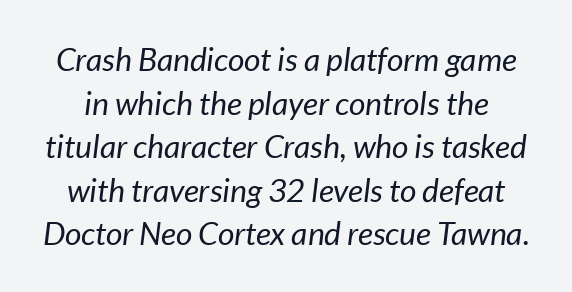
Q: Is the text bold? A: No.
Q: Is the text italic (slanted)? A: Yes, it leans right by about 7 degrees.
Q: Is the text underlined? A: No.
Q: Is the spacing between letters normal or unusually wide? A: Normal.
Q: Is the spacing between lines tight, normal or loose? A: Normal.
Q: Width (condensed, normal, or wide)? A: Normal.
Q: Stroke contrast? A: Low.
Q: x-height? A: Medium.
Q: Monospaced? A: No.
